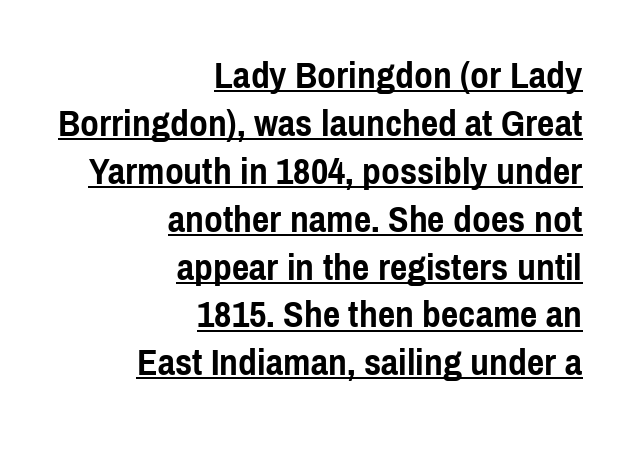
The image shows 38 px semibold, condensed sans-serif type, upright; set right-aligned, normal line spacing (1.26x), normal letter spacing, underlined; a medium x-height.
